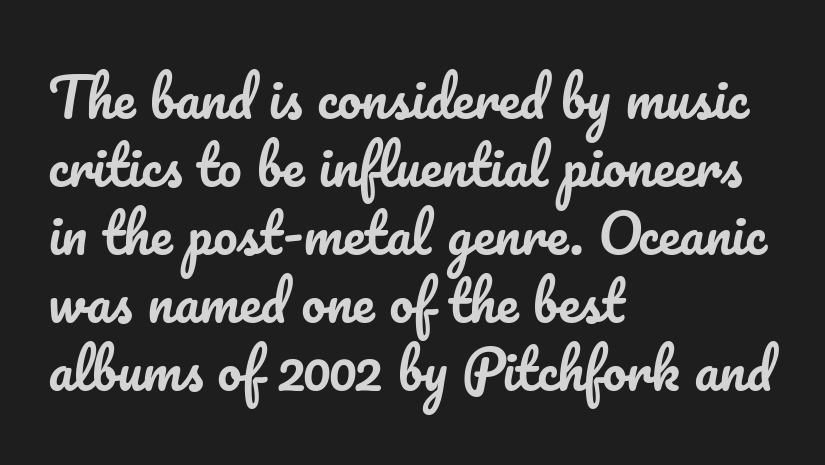
{"width": "normal", "stroke_contrast": "low", "x_height": "small", "monospaced": "no", "underline": "no", "align": "left", "line_spacing": "normal", "line_spacing_ratio": 1.26, "letter_spacing": "normal", "letter_spacing_em": 0.0, "glyph_px": 54}
